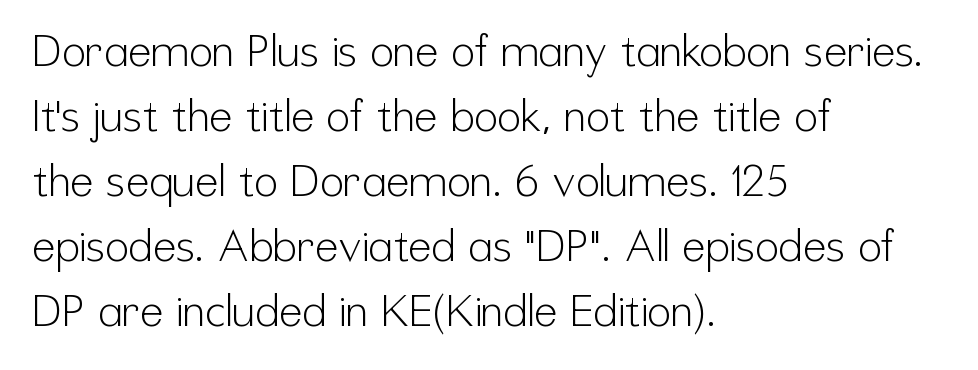
{"serif": "no", "italic": "no", "bold": "no", "weight": "light", "width": "condensed", "stroke_contrast": "low", "x_height": "medium", "monospaced": "no", "underline": "no", "align": "left", "line_spacing": "normal", "line_spacing_ratio": 1.48, "letter_spacing": "normal", "letter_spacing_em": 0.0, "glyph_px": 44}
